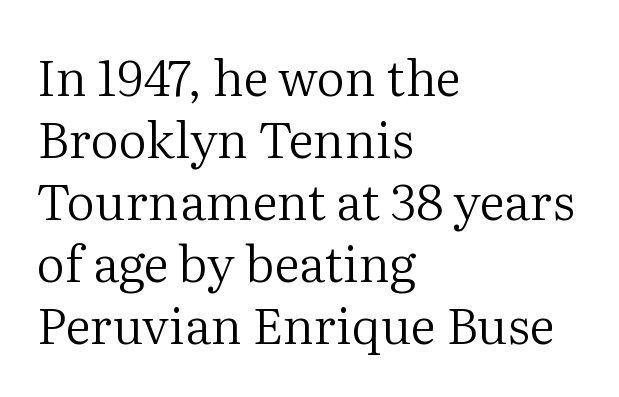
Q: Is the text bold? A: No.
Q: Is the text italic (slanted)? A: No, it is upright.
Q: Is the typeface a serif or a sans-serif typeface? A: Serif.
Q: Is the text underlined? A: No.
Q: How is the paragraph aligned? A: Left-aligned.
Q: Is the spacing between letters normal or unusually wide? A: Normal.
Q: Width (condensed, normal, or wide)? A: Normal.
Q: Stroke contrast? A: Medium.
Q: x-height? A: Medium.
Q: Monospaced? A: No.
